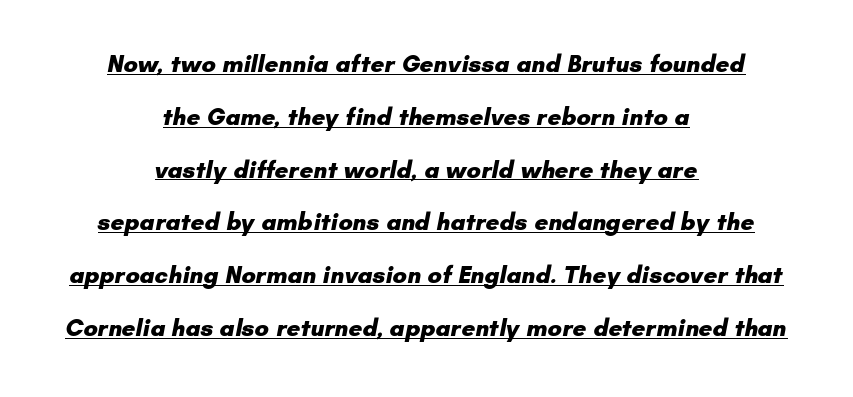
Every row of glyphs is offset so its center matches the block's center. Each new line begins a long way beneath the previous one. Decoration check: the copy is underlined. On the weight axis this lands at bold, roughly 700.
